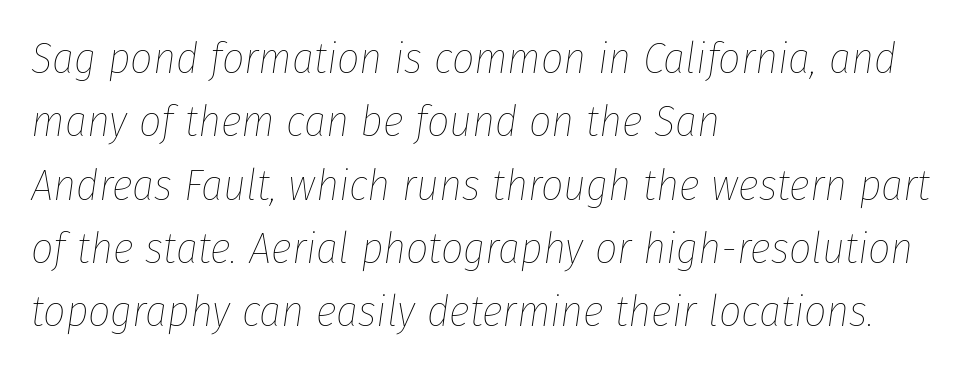
{"italic": "yes", "lean": "right", "slant_degrees": 8, "bold": "no", "weight": "thin", "width": "condensed", "stroke_contrast": "low", "x_height": "medium", "monospaced": "no", "underline": "no", "align": "left", "line_spacing": "normal", "line_spacing_ratio": 1.44, "letter_spacing": "normal", "letter_spacing_em": 0.0, "glyph_px": 44}
